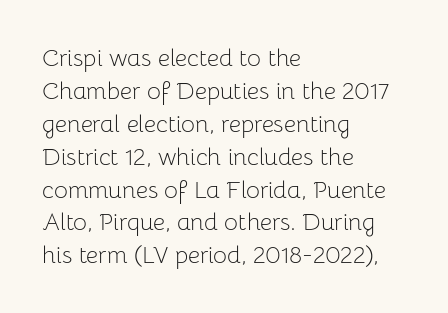
These lines stack with their left ends in a neat column. Letters rest on an invisible, unmarked baseline. The lines sit at an ordinary, default distance from one another. The type sits square on the baseline with zero lean. No letter is thick-stroked: the sample isn't bold. Default kerning and tracking; the words read as compact shapes.
